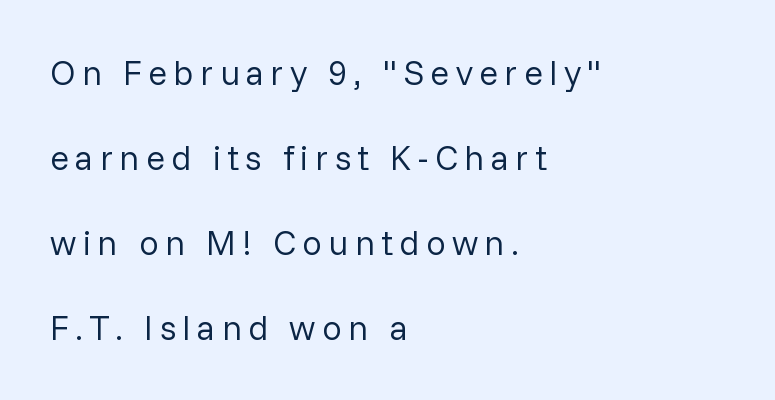
{"serif": "no", "italic": "no", "bold": "no", "weight": "regular", "width": "normal", "stroke_contrast": "low", "x_height": "medium", "monospaced": "no", "underline": "no", "align": "left", "line_spacing": "loose", "line_spacing_ratio": 2.43, "glyph_px": 35}
